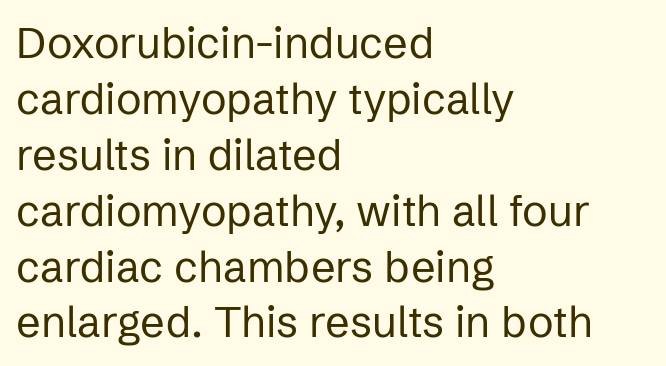
{"serif": "no", "italic": "no", "bold": "no", "weight": "regular", "width": "normal", "stroke_contrast": "low", "x_height": "medium", "monospaced": "no", "underline": "no", "align": "left", "line_spacing": "normal", "line_spacing_ratio": 1.3, "letter_spacing": "normal", "letter_spacing_em": 0.0, "glyph_px": 43}
